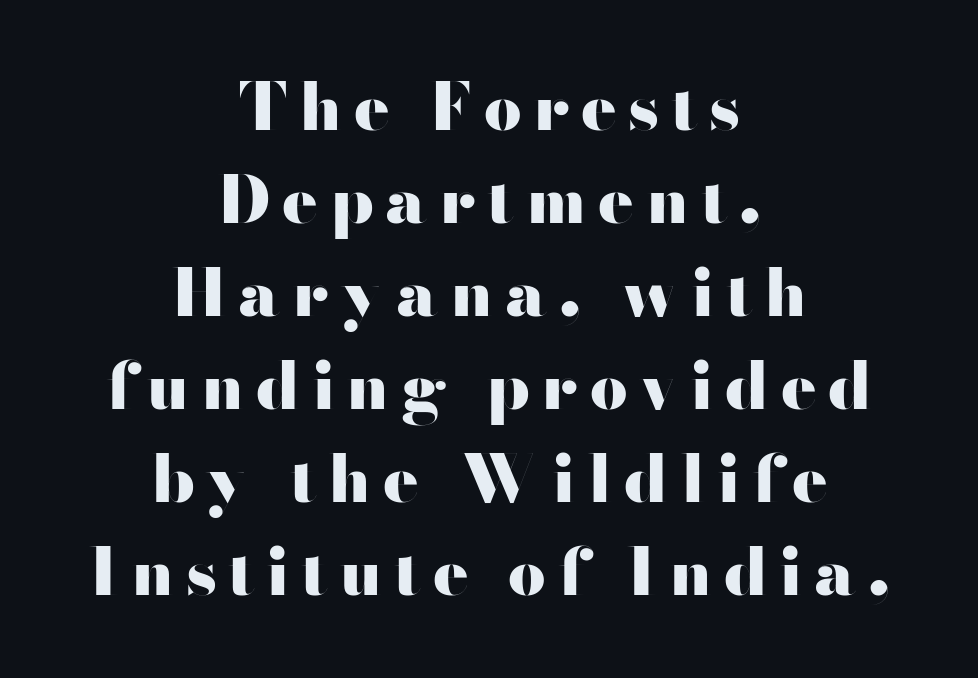
Q: Is the text bold? A: Yes.
Q: Is the text italic (slanted)? A: No, it is upright.
Q: Is the typeface a serif or a sans-serif typeface? A: Serif.
Q: Is the text underlined? A: No.
Q: How is the paragraph aligned? A: Centered.
Q: Is the spacing between lines tight, normal or loose? A: Normal.
Q: Width (condensed, normal, or wide)? A: Wide.
Q: Stroke contrast? A: High.
Q: x-height? A: Small.
Q: Monospaced? A: No.
